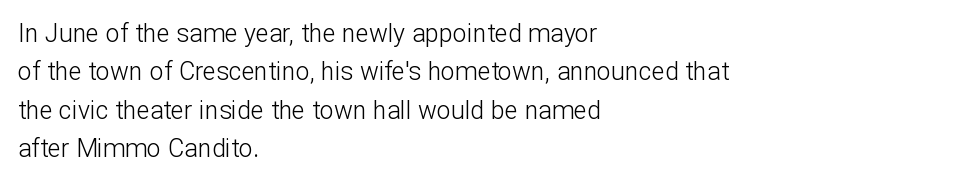
{"italic": "no", "bold": "no", "underline": "no", "align": "left", "line_spacing": "normal", "line_spacing_ratio": 1.54, "letter_spacing": "normal", "letter_spacing_em": 0.0, "glyph_px": 25}
